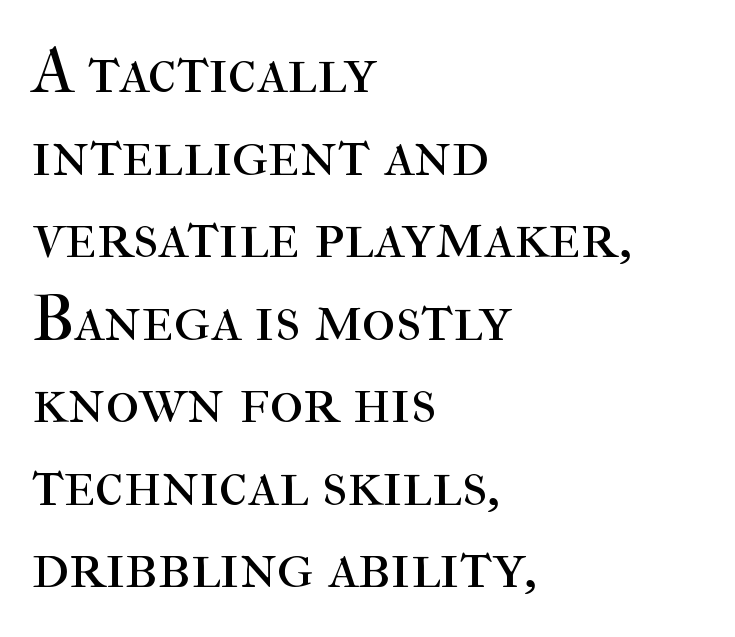
{"serif": "yes", "italic": "no", "bold": "no", "weight": "regular", "width": "normal", "stroke_contrast": "high", "x_height": "medium", "monospaced": "no", "underline": "no", "align": "left", "line_spacing": "normal", "line_spacing_ratio": 1.27, "letter_spacing": "normal", "letter_spacing_em": 0.0, "glyph_px": 65}
